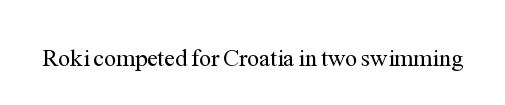
Q: Is the text bold? A: No.
Q: Is the text italic (slanted)? A: No, it is upright.
Q: Is the text underlined? A: No.
Q: Is the spacing between letters normal or unusually wide? A: Normal.
